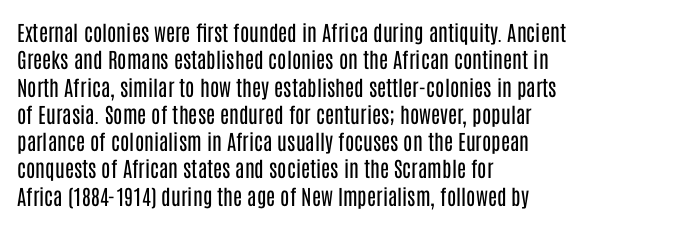
Reading down the block, your eye returns to a fixed left position each line. The weight tops out at a normal text grade. Interline gaps are of average width in this sample. The letters sit at their default tracking, neither squeezed nor spread.
